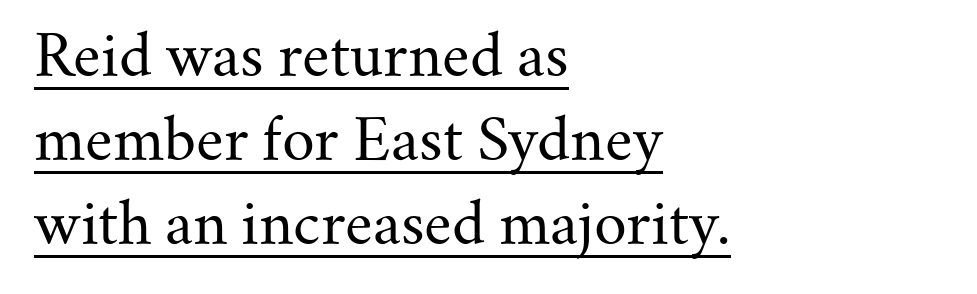
{"serif": "yes", "italic": "no", "bold": "no", "weight": "regular", "width": "normal", "stroke_contrast": "medium", "x_height": "small", "monospaced": "no", "underline": "yes", "align": "left", "line_spacing": "normal", "line_spacing_ratio": 1.47, "letter_spacing": "normal", "letter_spacing_em": 0.0, "glyph_px": 57}
